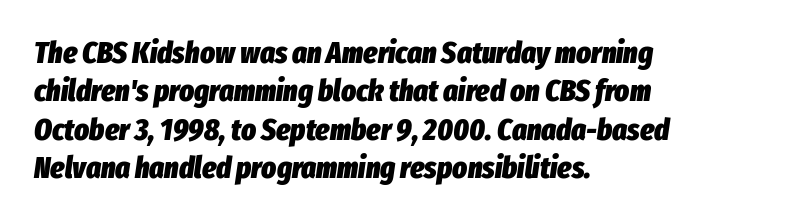
Q: Is the text bold? A: Yes.
Q: Is the text italic (slanted)? A: Yes, it leans right by about 8 degrees.
Q: Is the text underlined? A: No.
Q: How is the paragraph aligned? A: Left-aligned.
Q: Is the spacing between letters normal or unusually wide? A: Normal.
Q: Width (condensed, normal, or wide)? A: Condensed.
Q: Stroke contrast? A: Low.
Q: x-height? A: Medium.
Q: Monospaced? A: No.
